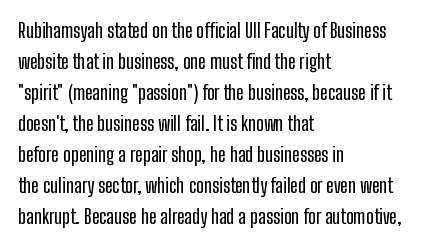
{"italic": "no", "underline": "no", "align": "left", "line_spacing": "normal", "line_spacing_ratio": 1.55, "letter_spacing": "normal", "letter_spacing_em": 0.0, "glyph_px": 20}
